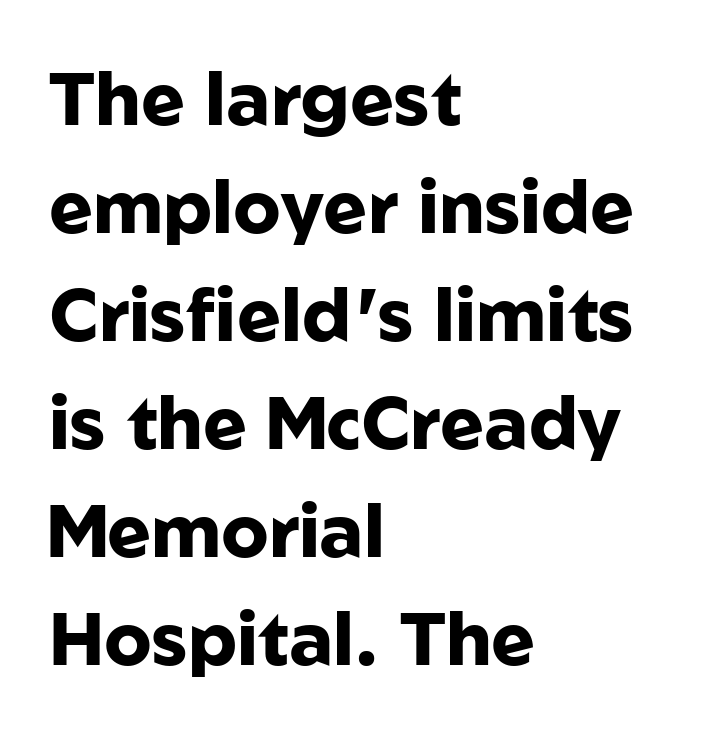
The image shows 74 px heavy sans-serif type, upright; set left-aligned, normal line spacing (1.46x), normal letter spacing, not underlined; low stroke contrast and a medium x-height.
